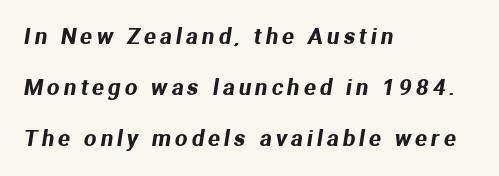
{"underline": "no", "align": "left", "line_spacing": "loose", "line_spacing_ratio": 2.32, "glyph_px": 22}
